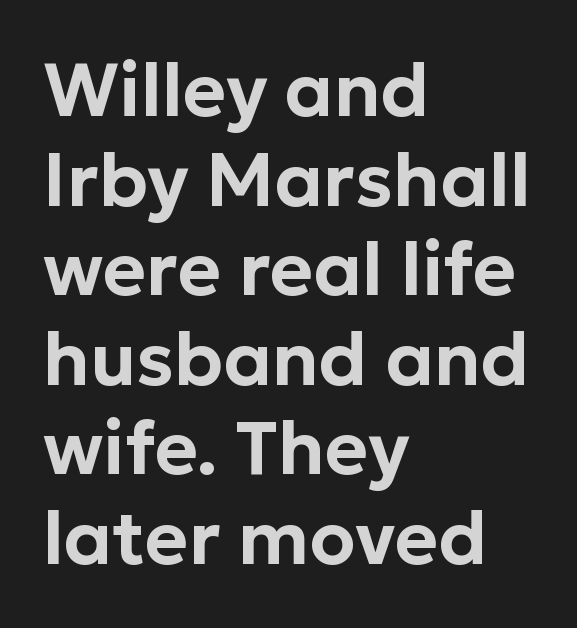
Q: Is the text italic (slanted)? A: No, it is upright.
Q: Is the typeface a serif or a sans-serif typeface? A: Sans-serif.
Q: Is the text underlined? A: No.
Q: How is the paragraph aligned? A: Left-aligned.
Q: Is the spacing between letters normal or unusually wide? A: Normal.
Q: Width (condensed, normal, or wide)? A: Normal.
Q: Stroke contrast? A: Low.
Q: x-height? A: Medium.
Q: Monospaced? A: No.
